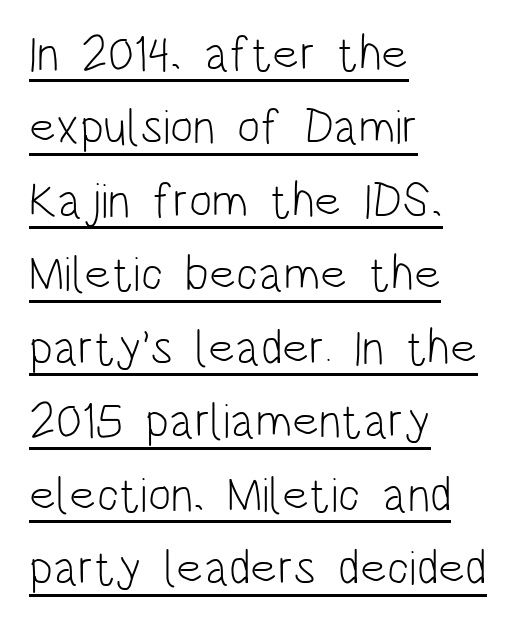
{"serif": "no", "italic": "no", "bold": "no", "weight": "light", "width": "condensed", "stroke_contrast": "low", "x_height": "large", "monospaced": "no", "underline": "yes", "align": "left", "line_spacing": "normal", "line_spacing_ratio": 1.5, "letter_spacing": "normal", "letter_spacing_em": 0.0, "glyph_px": 49}
